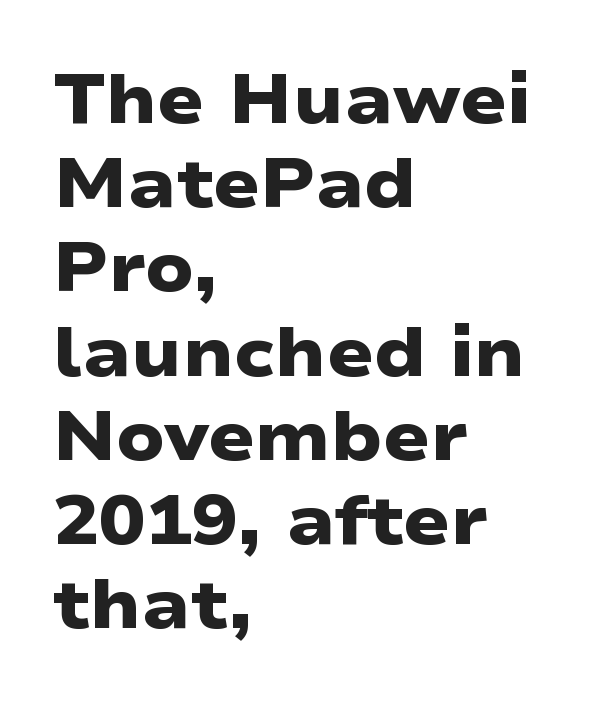
Q: Is the text bold? A: Yes.
Q: Is the typeface a serif or a sans-serif typeface? A: Sans-serif.
Q: Is the text underlined? A: No.
Q: How is the paragraph aligned? A: Left-aligned.
Q: Is the spacing between letters normal or unusually wide? A: Normal.
Q: Width (condensed, normal, or wide)? A: Wide.
Q: Stroke contrast? A: Low.
Q: x-height? A: Medium.
Q: Monospaced? A: No.
